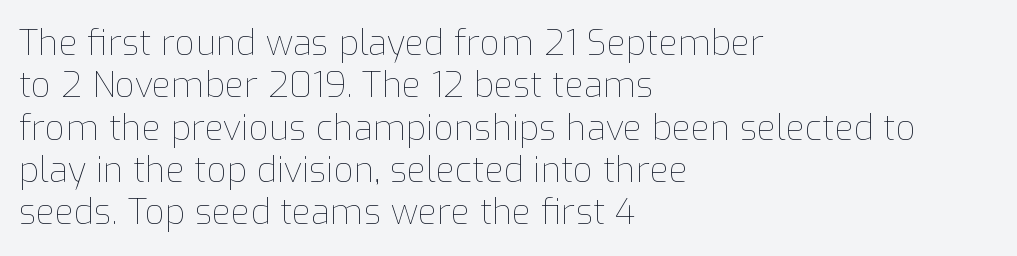
The image shows 35 px thin type, upright; set left-aligned, line spacing 1.21x, normal letter spacing, not underlined; low stroke contrast and a medium x-height.
